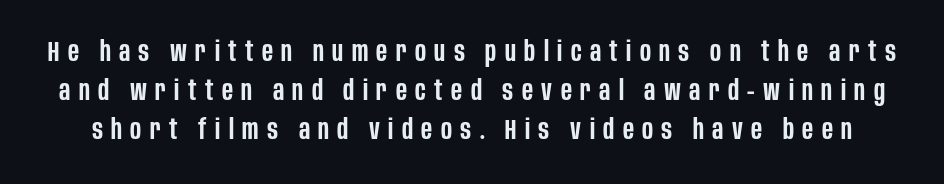
Q: Is the text bold? A: Semi-bold.
Q: Is the text italic (slanted)? A: No, it is upright.
Q: Is the typeface a serif or a sans-serif typeface? A: Sans-serif.
Q: Is the text underlined? A: No.
Q: Is the spacing between letters normal or unusually wide? A: Unusually wide.
Q: Is the spacing between lines tight, normal or loose? A: Normal.
Q: Width (condensed, normal, or wide)? A: Condensed.
Q: Stroke contrast? A: Low.
Q: x-height? A: Large.
Q: Monospaced? A: No.
